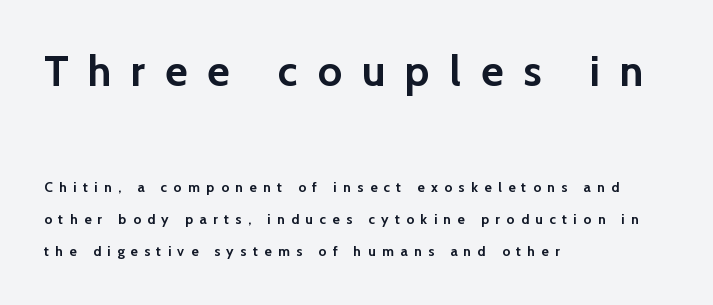
The image shows 43 px semibold sans-serif type, upright; set left-aligned, loose line spacing (2.31x), unusually wide letter spacing (+0.46 em), not underlined; the first (top) block is 3.07x larger; low stroke contrast and a medium x-height.
